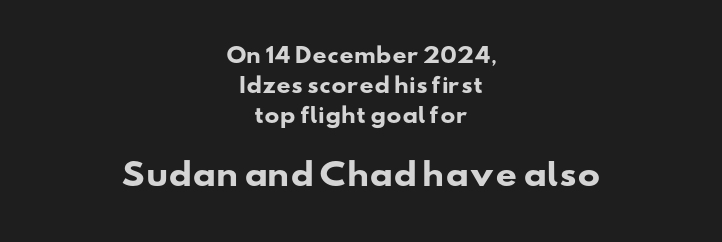
The image shows 30 px heavy, wide sans-serif type; set centered, normal line spacing (1.5x), normal letter spacing, not underlined; the second (bottom) block is 1.5x larger; low stroke contrast and a small x-height.
